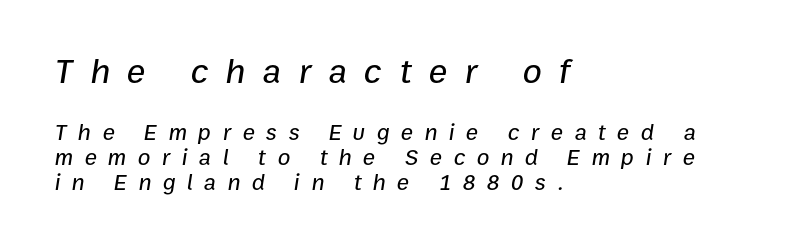
{"italic": "yes", "lean": "right", "slant_degrees": 9, "width": "normal", "stroke_contrast": "low", "x_height": "medium", "monospaced": "no", "underline": "no", "align": "left", "line_spacing": "tight", "line_spacing_ratio": 1.09, "letter_spacing": "wide", "letter_spacing_em": 0.5, "larger_block": "first", "size_ratio": 1.52, "glyph_px": 35}
